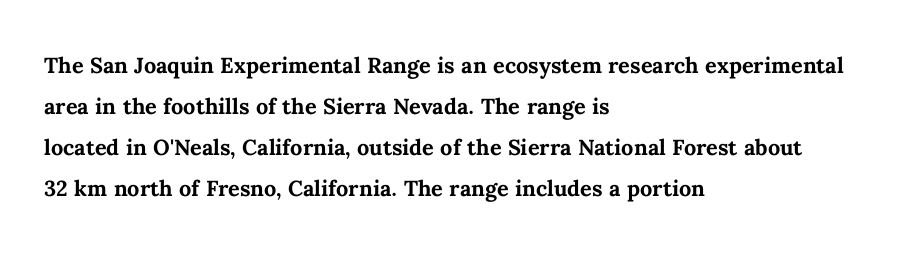
Q: Is the text bold? A: Yes.
Q: Is the text italic (slanted)? A: No, it is upright.
Q: Is the text underlined? A: No.
Q: How is the paragraph aligned? A: Left-aligned.
Q: Is the spacing between letters normal or unusually wide? A: Normal.
Q: Is the spacing between lines tight, normal or loose? A: Normal.
Q: Width (condensed, normal, or wide)? A: Normal.
Q: Stroke contrast? A: Medium.
Q: x-height? A: Medium.
Q: Monospaced? A: No.
